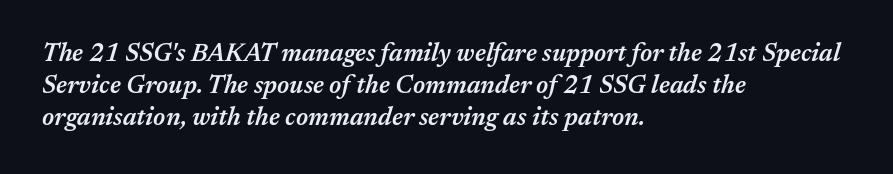
{"italic": "yes", "lean": "right", "slant_degrees": 17, "bold": "semi", "underline": "no", "align": "left", "line_spacing": "normal", "line_spacing_ratio": 1.28, "letter_spacing": "normal", "letter_spacing_em": 0.0, "glyph_px": 25}
